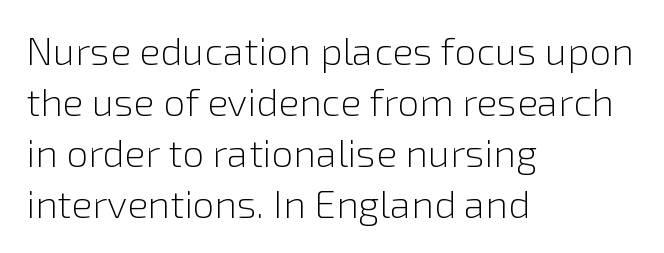
The image shows 39 px light sans-serif type, upright; set left-aligned, normal line spacing (1.31x), normal letter spacing, not underlined; low stroke contrast and a medium x-height.
